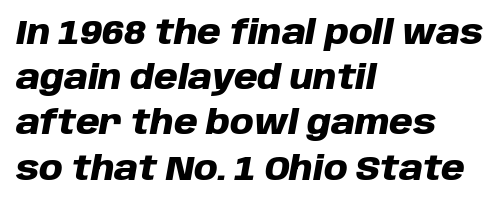
Q: Is the text bold? A: Yes.
Q: Is the text italic (slanted)? A: Yes, it leans right by about 10 degrees.
Q: Is the text underlined? A: No.
Q: How is the paragraph aligned? A: Left-aligned.
Q: Is the spacing between letters normal or unusually wide? A: Normal.
Q: Is the spacing between lines tight, normal or loose? A: Normal.
Q: Width (condensed, normal, or wide)? A: Normal.
Q: Stroke contrast? A: Low.
Q: x-height? A: Large.
Q: Monospaced? A: No.
